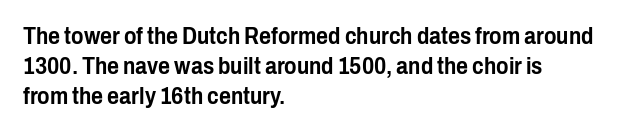
{"italic": "no", "underline": "no", "align": "left", "line_spacing": "normal", "line_spacing_ratio": 1.31, "letter_spacing": "normal", "letter_spacing_em": 0.0, "glyph_px": 23}
